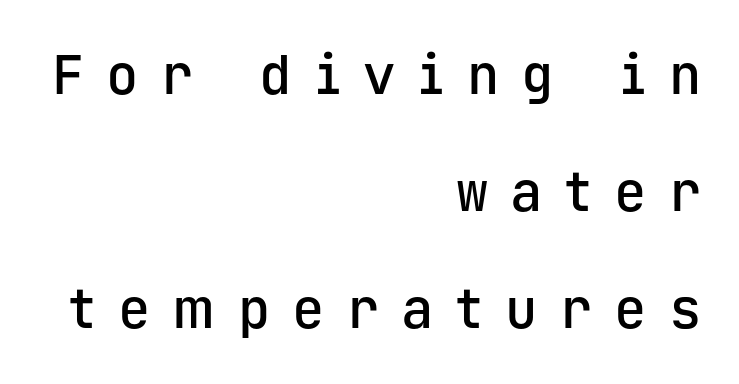
The image shows 54 px semibold sans-serif type, upright, monospaced; set right-aligned, loose line spacing (2.17x), unusually wide letter spacing (+0.41 em), not underlined; low stroke contrast and a medium x-height.
